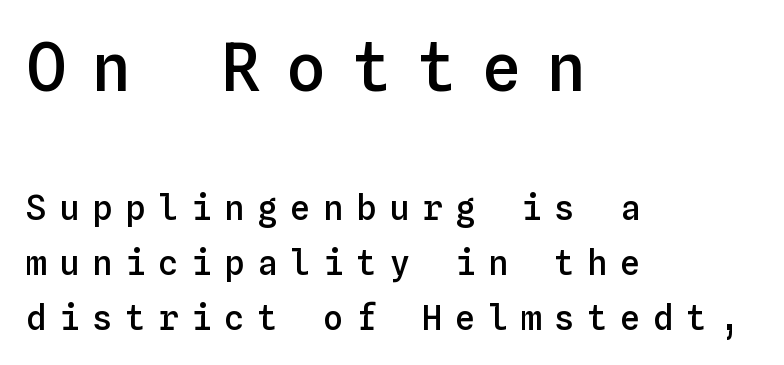
The image shows 67 px semibold type, upright, monospaced; set left-aligned, normal line spacing (1.61x), unusually wide letter spacing (+0.37 em), not underlined; the first (top) block is 1.97x larger; low stroke contrast and a medium x-height.
